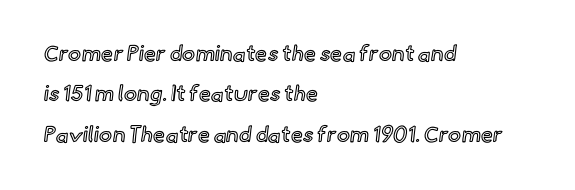
Q: Is the text italic (slanted)? A: Yes.
Q: Is the text underlined? A: No.
Q: How is the paragraph aligned? A: Left-aligned.
Q: Is the spacing between letters normal or unusually wide? A: Normal.
